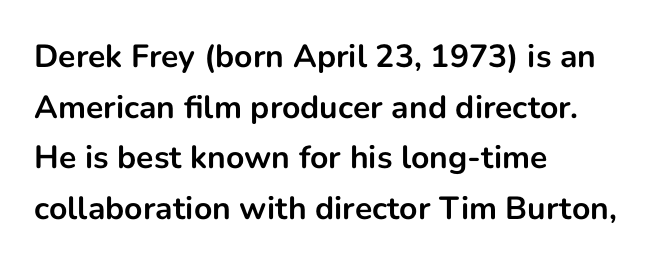
The image shows 32 px bold sans-serif type, upright; set left-aligned, normal line spacing (1.58x), normal letter spacing, not underlined; low stroke contrast and a medium x-height.
